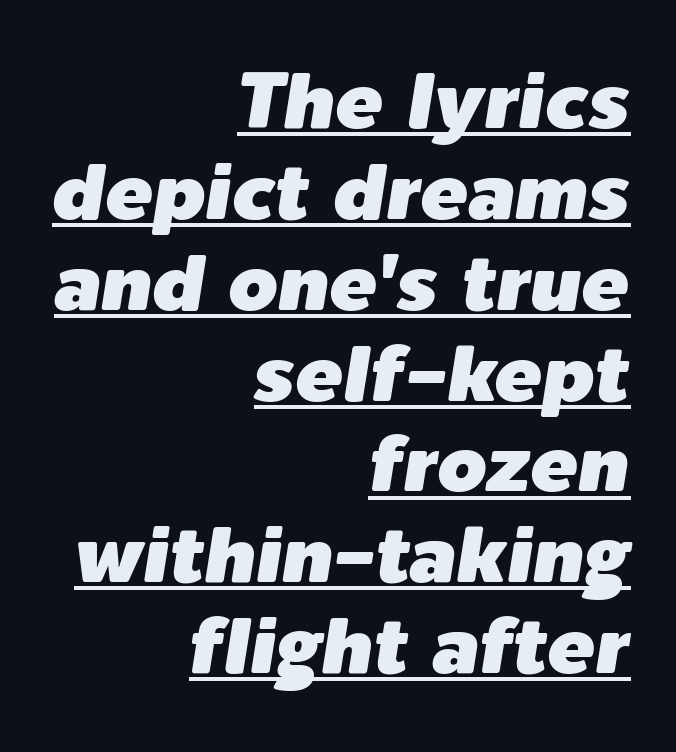
The image shows 79 px text type, italic (leaning right); set right-aligned, tight line spacing (1.15x), normal letter spacing, underlined; low stroke contrast and a medium x-height.
